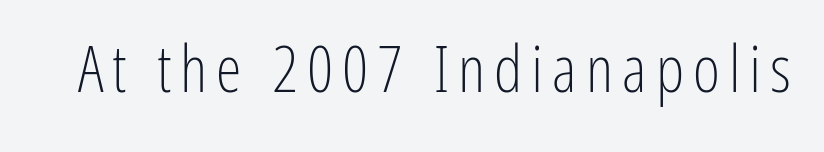
{"serif": "no", "italic": "no", "bold": "no", "weight": "light", "width": "condensed", "stroke_contrast": "low", "x_height": "medium", "monospaced": "no", "underline": "no", "glyph_px": 65}
